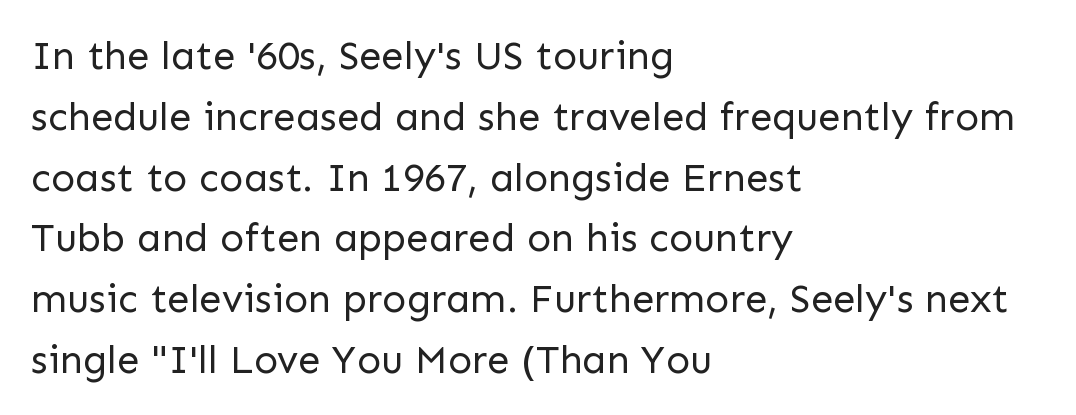
{"serif": "no", "italic": "no", "bold": "no", "weight": "regular", "width": "normal", "stroke_contrast": "low", "x_height": "medium", "monospaced": "no", "underline": "no", "align": "left", "line_spacing": "normal", "line_spacing_ratio": 1.52, "letter_spacing": "normal", "letter_spacing_em": 0.0, "glyph_px": 40}
